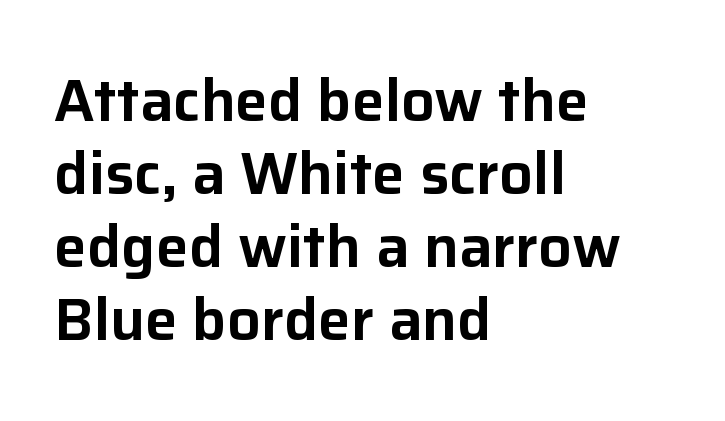
Q: Is the text italic (slanted)? A: No, it is upright.
Q: Is the typeface a serif or a sans-serif typeface? A: Sans-serif.
Q: Is the text underlined? A: No.
Q: How is the paragraph aligned? A: Left-aligned.
Q: Is the spacing between letters normal or unusually wide? A: Normal.
Q: Width (condensed, normal, or wide)? A: Normal.
Q: Stroke contrast? A: Low.
Q: x-height? A: Medium.
Q: Monospaced? A: No.
